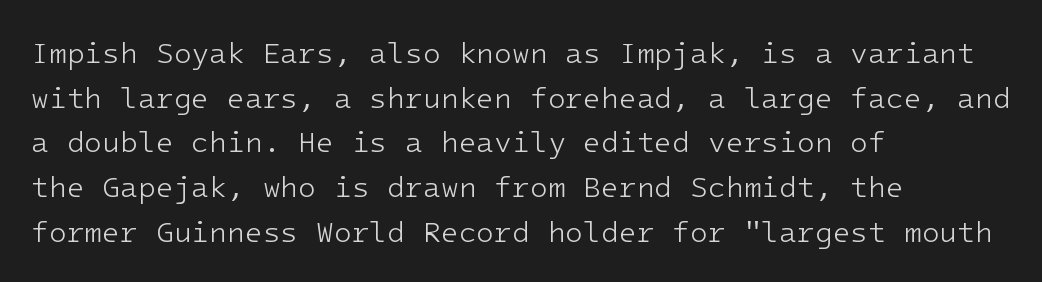
Q: Is the text bold? A: No.
Q: Is the text italic (slanted)? A: No, it is upright.
Q: Is the typeface a serif or a sans-serif typeface? A: Sans-serif.
Q: Is the text underlined? A: No.
Q: How is the paragraph aligned? A: Left-aligned.
Q: Is the spacing between letters normal or unusually wide? A: Normal.
Q: Is the spacing between lines tight, normal or loose? A: Normal.
Q: Width (condensed, normal, or wide)? A: Normal.
Q: Stroke contrast? A: Low.
Q: x-height? A: Medium.
Q: Monospaced? A: Yes.
